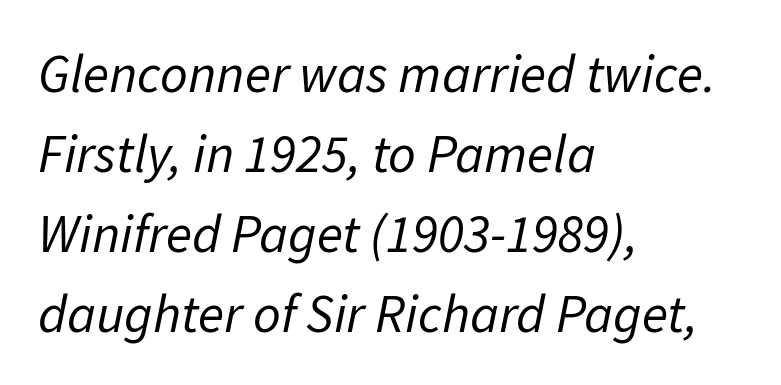
The image shows 54 px regular-weight type, italic (leaning right); set left-aligned, normal line spacing (1.48x), normal letter spacing, not underlined; low stroke contrast and a medium x-height.
